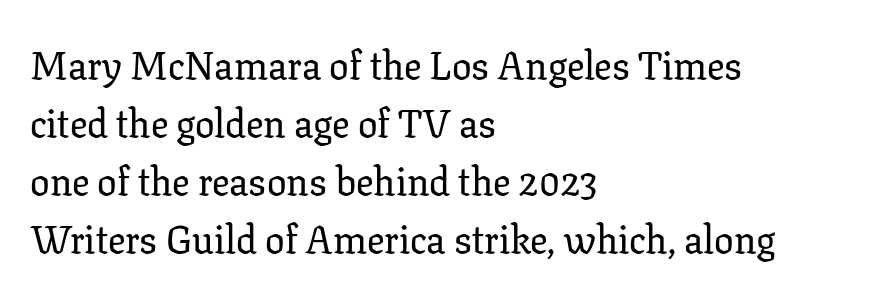
The image shows 39 px serif type, upright; set left-aligned, normal line spacing (1.49x), normal letter spacing, not underlined; low stroke contrast and a medium x-height.
